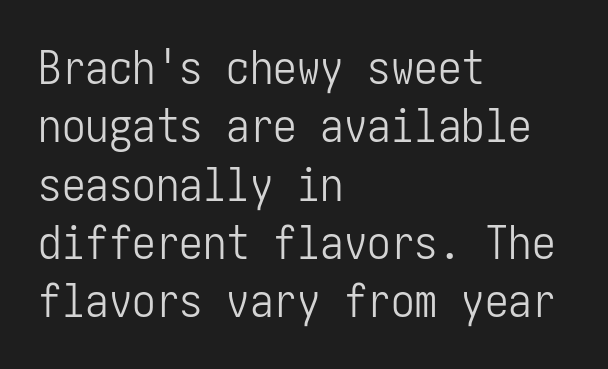
{"serif": "no", "italic": "no", "bold": "no", "weight": "light", "width": "condensed", "stroke_contrast": "low", "x_height": "medium", "underline": "no", "align": "left", "line_spacing_ratio": 1.24, "letter_spacing": "normal", "letter_spacing_em": 0.0, "glyph_px": 47}
